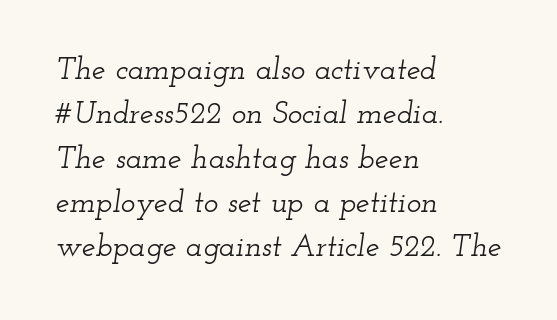
Q: Is the text italic (slanted)? A: Yes, it leans right by about 12 degrees.
Q: Is the typeface a serif or a sans-serif typeface? A: Serif.
Q: Is the text underlined? A: No.
Q: How is the paragraph aligned? A: Left-aligned.
Q: Is the spacing between letters normal or unusually wide? A: Normal.
Q: Is the spacing between lines tight, normal or loose? A: Normal.
Q: Width (condensed, normal, or wide)? A: Wide.
Q: Stroke contrast? A: Low.
Q: x-height? A: Small.
Q: Monospaced? A: No.
